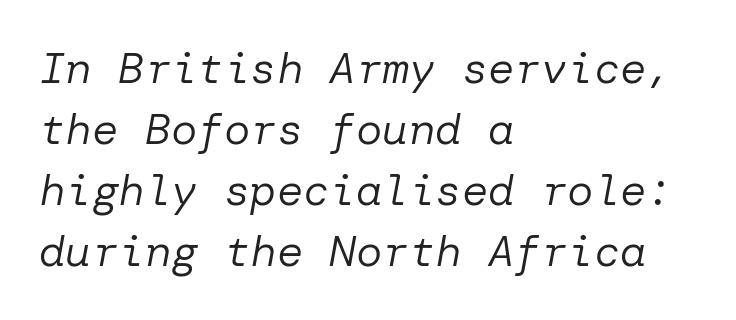
Q: Is the text bold? A: No.
Q: Is the text italic (slanted)? A: Yes, it leans right by about 10 degrees.
Q: Is the text underlined? A: No.
Q: How is the paragraph aligned? A: Left-aligned.
Q: Is the spacing between letters normal or unusually wide? A: Normal.
Q: Is the spacing between lines tight, normal or loose? A: Normal.
Q: Width (condensed, normal, or wide)? A: Normal.
Q: Stroke contrast? A: Low.
Q: x-height? A: Medium.
